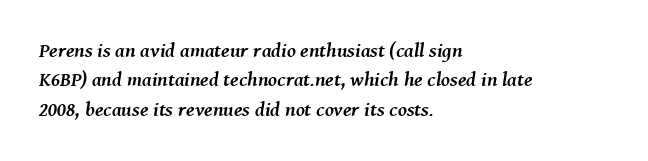
The image shows 20 px bold type, italic (leaning right); set left-aligned, normal line spacing (1.47x), normal letter spacing, not underlined.
